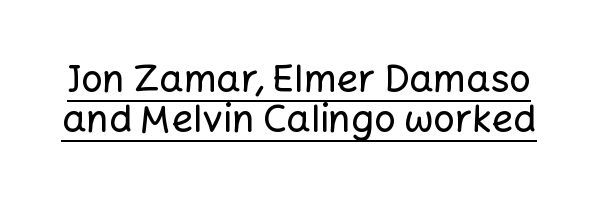
Q: Is the text italic (slanted)? A: No, it is upright.
Q: Is the typeface a serif or a sans-serif typeface? A: Sans-serif.
Q: Is the text underlined? A: Yes.
Q: Is the spacing between letters normal or unusually wide? A: Normal.
Q: Is the spacing between lines tight, normal or loose? A: Tight.
Q: Width (condensed, normal, or wide)? A: Normal.
Q: Stroke contrast? A: Low.
Q: x-height? A: Medium.
Q: Monospaced? A: No.
